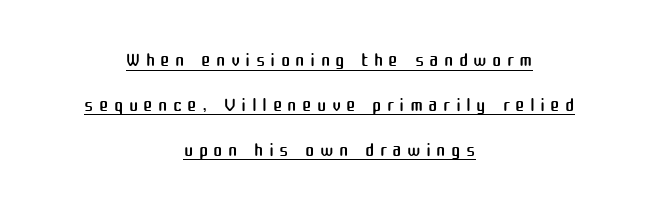
{"serif": "no", "italic": "no", "bold": "no", "weight": "regular", "width": "normal", "stroke_contrast": "medium", "x_height": "medium", "monospaced": "no", "underline": "yes", "align": "center", "line_spacing": "normal", "line_spacing_ratio": 1.6, "glyph_px": 28}
